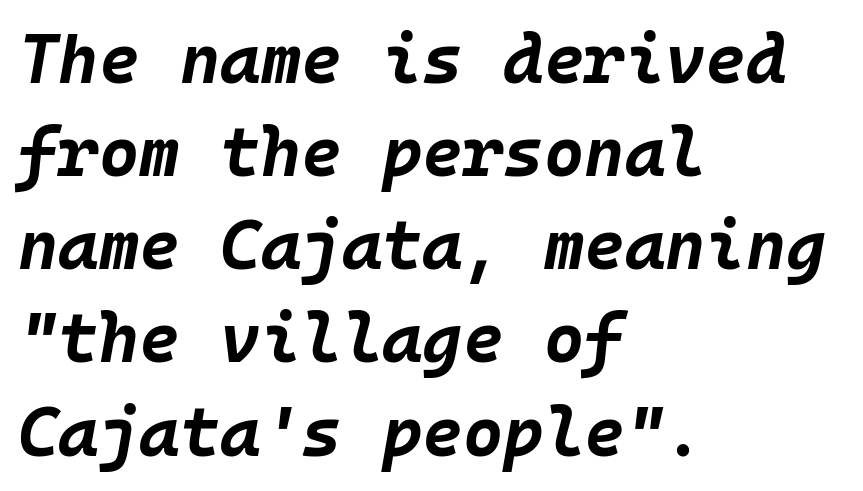
{"italic": "yes", "lean": "right", "slant_degrees": 10, "bold": "yes", "weight": "bold", "width": "normal", "stroke_contrast": "low", "x_height": "large", "monospaced": "yes", "underline": "no", "align": "left", "line_spacing": "normal", "line_spacing_ratio": 1.35, "letter_spacing": "normal", "letter_spacing_em": 0.0, "glyph_px": 69}
